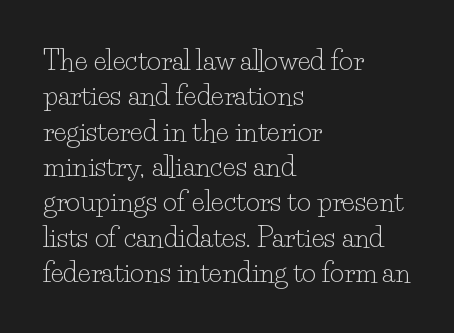
The image shows 27 px text type, upright; set left-aligned, normal line spacing (1.31x), normal letter spacing, not underlined.
